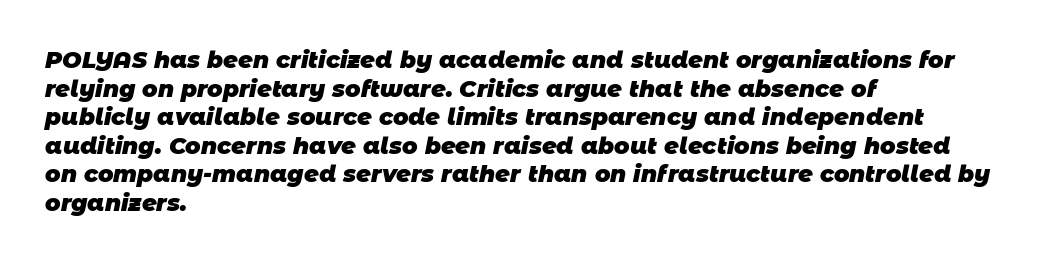
{"bold": "yes", "underline": "no", "align": "left", "line_spacing_ratio": 1.24, "letter_spacing": "normal", "letter_spacing_em": 0.0, "glyph_px": 23}
